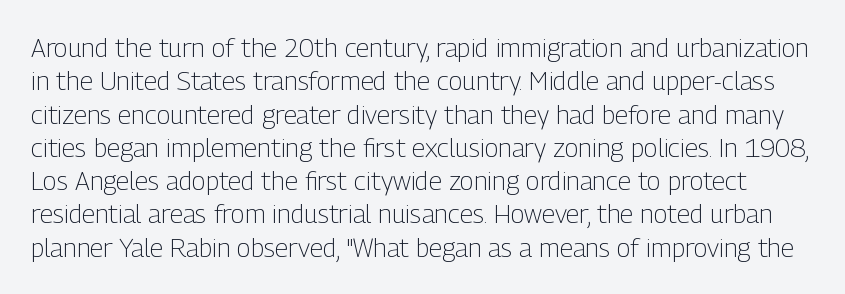
Q: Is the text bold? A: No.
Q: Is the text italic (slanted)? A: No, it is upright.
Q: Is the text underlined? A: No.
Q: Is the spacing between letters normal or unusually wide? A: Normal.
Q: Is the spacing between lines tight, normal or loose? A: Normal.
